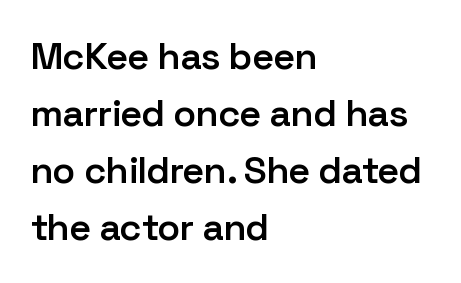
The image shows 38 px semibold sans-serif type, upright; set left-aligned, normal line spacing (1.5x), normal letter spacing, not underlined; low stroke contrast and a medium x-height.
